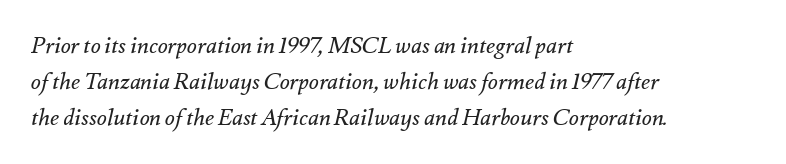
Successive baselines arrive at the customary interval. Only glyphs here, with clear space below each row. Weight: not bold — regular or lighter. The line texture is even and compact thanks to regular tracking. The paragraph has a hard left edge and a soft right edge. Slanted lettering throughout.
